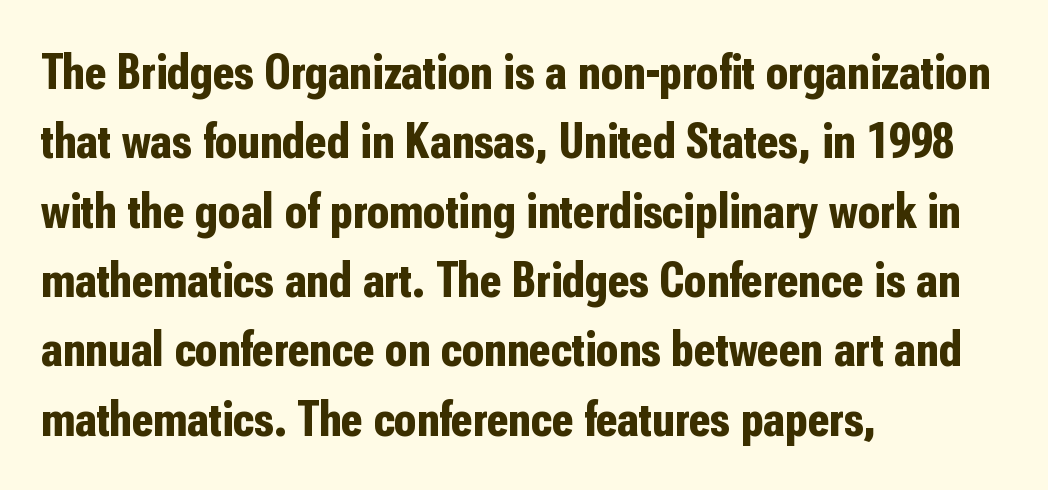
This is sans-serif lettering, the kind often seen on screens and signage. A typesetter would call this zero additional tracking. Unlike italic type, these characters show no tilt at all. The face used here is proportionally spaced, like ordinary book or web type. Bare-footed words on every line. Evenly set lines give the paragraph a standard silhouette.
